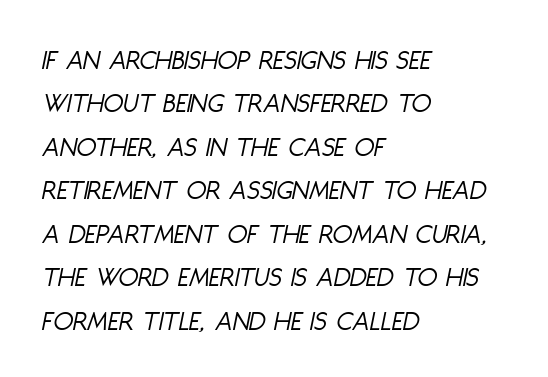
{"italic": "yes", "lean": "right", "slant_degrees": 11, "bold": "no", "weight": "light", "width": "condensed", "stroke_contrast": "low", "x_height": "large", "monospaced": "no", "underline": "no", "align": "left", "line_spacing": "normal", "line_spacing_ratio": 1.5, "letter_spacing": "normal", "letter_spacing_em": 0.0, "glyph_px": 29}
